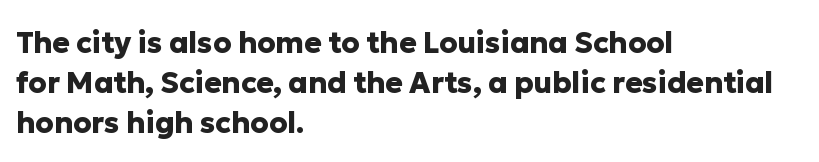
{"serif": "no", "italic": "no", "bold": "yes", "weight": "heavy", "width": "normal", "stroke_contrast": "low", "x_height": "medium", "monospaced": "no", "underline": "no", "align": "left", "line_spacing": "normal", "line_spacing_ratio": 1.38, "letter_spacing": "normal", "letter_spacing_em": 0.0, "glyph_px": 29}
